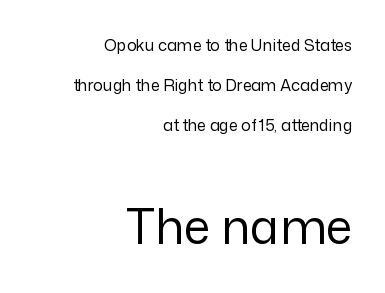
Ascenders rise straight up at ninety degrees. Caption: upper text group reduced, lower text group enlarged. Caption: multi-line text, flush right, ragged left. The text was rendered using a sans face with plain stroke endings. Vertical stems look standard width or narrower in stroke. A typesetter would call this proportional, since set widths differ per character.
